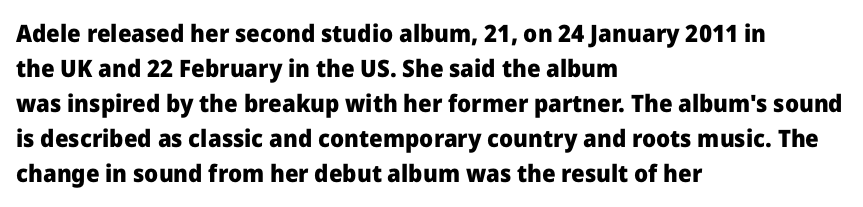
A classic flush-left, rag-right setting is used for this passage. The strokes are fattened all the way to bold. Plain, unruled lines of type. Tracking value appears to be zero — textbook default spacing.
